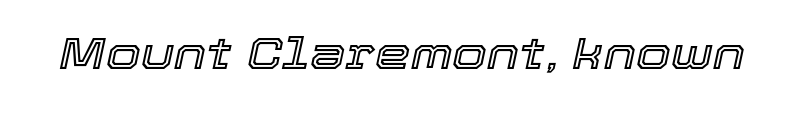
The image shows 45 px text type, italic (leaning right); set normal letter spacing, not underlined; a medium x-height.
